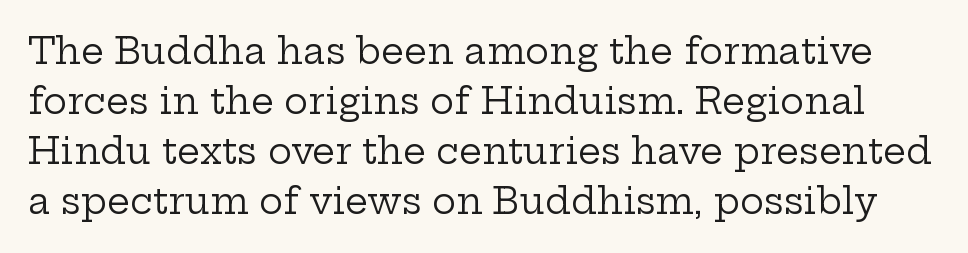
{"serif": "yes", "italic": "no", "bold": "no", "weight": "regular", "width": "wide", "stroke_contrast": "low", "x_height": "medium", "monospaced": "no", "underline": "no", "line_spacing": "normal", "line_spacing_ratio": 1.39, "letter_spacing": "normal", "letter_spacing_em": 0.0, "glyph_px": 36}
